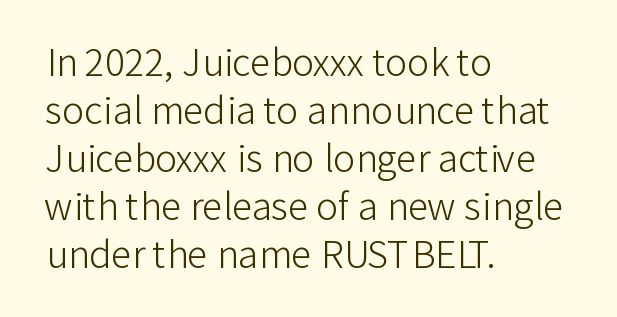
{"serif": "no", "italic": "no", "bold": "no", "weight": "light", "width": "normal", "stroke_contrast": "low", "x_height": "medium", "monospaced": "no", "underline": "no", "align": "left", "line_spacing": "normal", "line_spacing_ratio": 1.3, "letter_spacing": "normal", "letter_spacing_em": 0.0, "glyph_px": 37}
